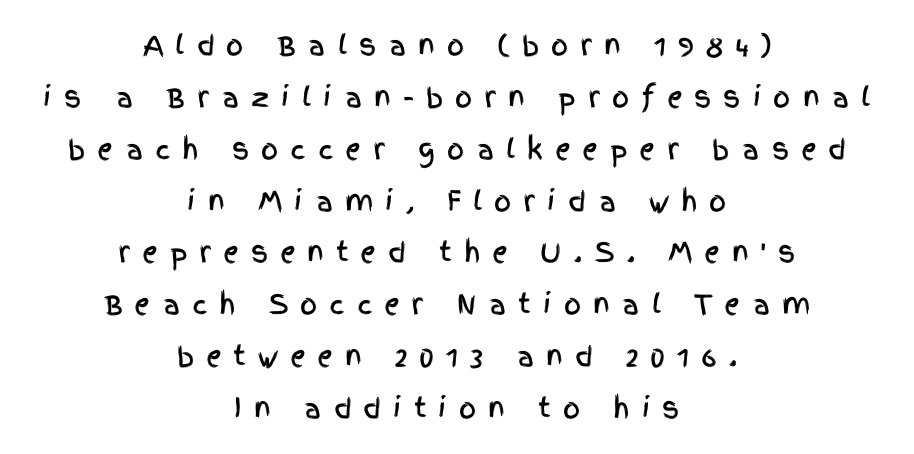
Here the glyphs are tracked loosely, breaking word shapes into spaced letters. A clean baseline with only descenders dipping below it. Centered paragraph, ragged on both sides. Posture: vertical.
